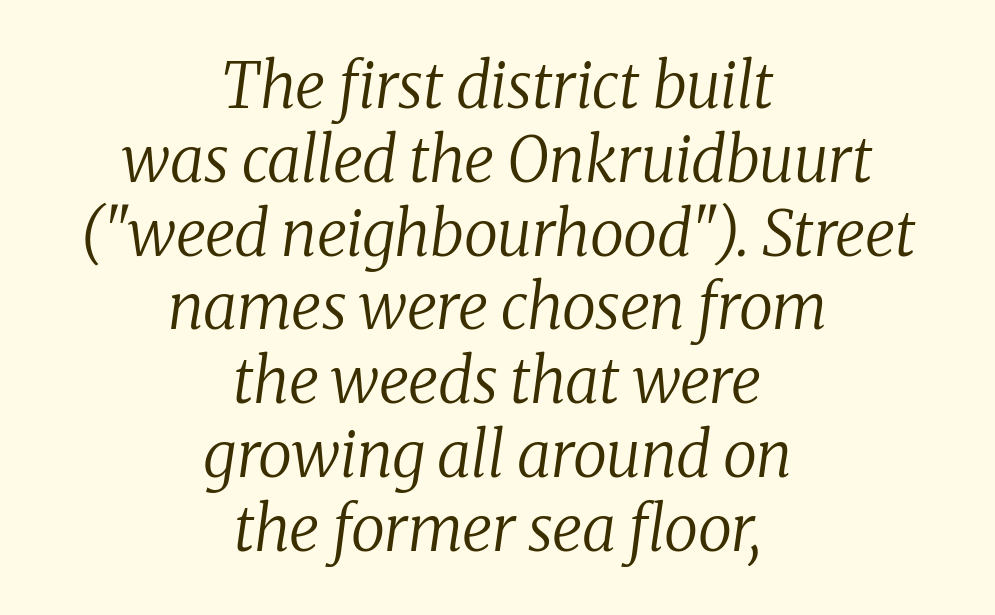
The image shows 62 px regular-weight serif type, italic (leaning right); set centered, line spacing 1.19x, normal letter spacing, not underlined; low stroke contrast and a medium x-height.
